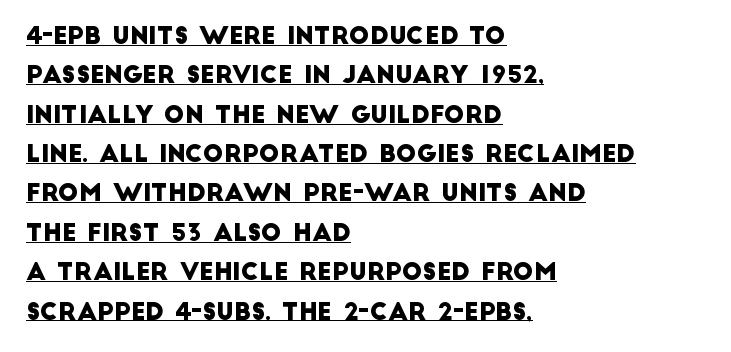
{"underline": "yes", "align": "left", "line_spacing": "normal", "line_spacing_ratio": 1.64, "letter_spacing": "normal", "letter_spacing_em": 0.0, "glyph_px": 24}
